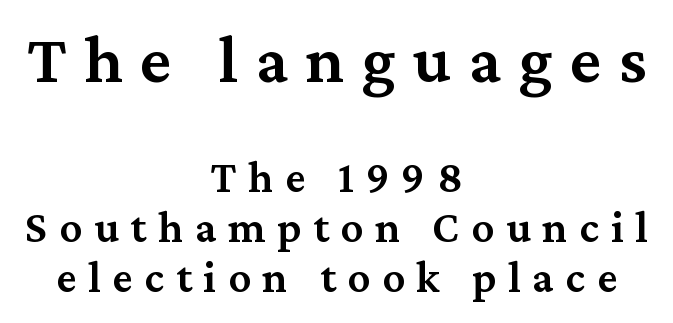
The image shows 68 px semibold serif type, upright; set centered, tight line spacing (1.11x), unusually wide letter spacing (+0.26 em), not underlined; the first (top) block is 1.51x larger; medium stroke contrast and a medium x-height.
